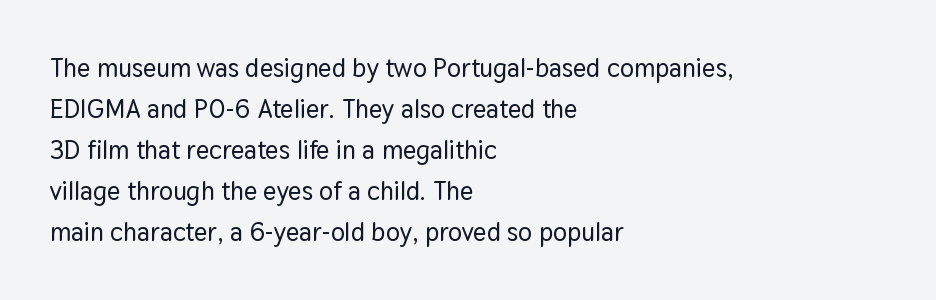
The image shows 26 px text type, upright; set left-aligned, normal line spacing (1.58x), normal letter spacing, not underlined.
